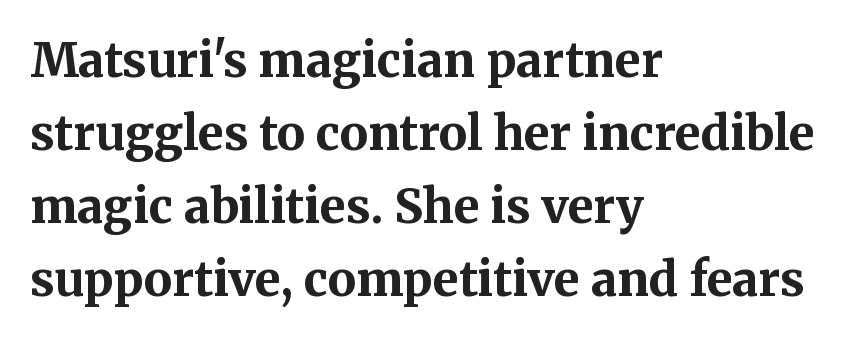
Q: Is the text bold? A: Yes.
Q: Is the text italic (slanted)? A: No, it is upright.
Q: Is the typeface a serif or a sans-serif typeface? A: Serif.
Q: Is the text underlined? A: No.
Q: How is the paragraph aligned? A: Left-aligned.
Q: Is the spacing between letters normal or unusually wide? A: Normal.
Q: Is the spacing between lines tight, normal or loose? A: Normal.
Q: Width (condensed, normal, or wide)? A: Normal.
Q: Stroke contrast? A: Medium.
Q: x-height? A: Medium.
Q: Monospaced? A: No.
